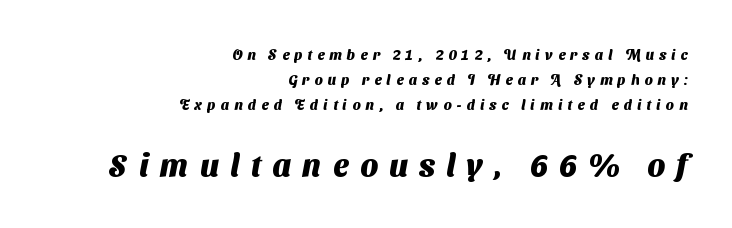
Small over large — that's the arrangement of the two blocks here. Plain, unruled lines of type. Between one letter and the next there's a generous, obvious gap. Is the type bold? Yes — the strokes are clearly thick and heavy. This sample has the flowing, uneven cadence of proportional lettering.
